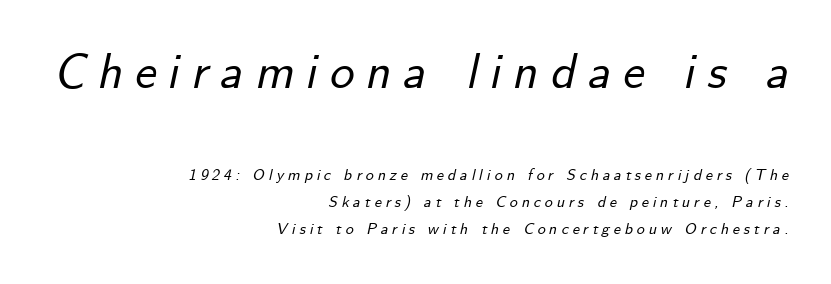
The string is rendered with underlining switched off. Whoever set this made the first block the dominant, larger element. The tracking jumps out immediately: characters are airy and widely separated. These lines were composed using italics. The passage shown stacks its lines at a standard gap. Visually the block forms a straight wall on the right and a jagged coastline on the left.
